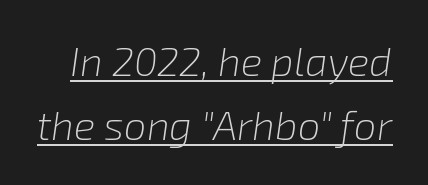
Q: Is the text bold? A: No.
Q: Is the text italic (slanted)? A: Yes, it leans right by about 8 degrees.
Q: Is the text underlined? A: Yes.
Q: Is the spacing between letters normal or unusually wide? A: Normal.
Q: Is the spacing between lines tight, normal or loose? A: Normal.
Q: Width (condensed, normal, or wide)? A: Normal.
Q: Stroke contrast? A: Low.
Q: x-height? A: Medium.
Q: Monospaced? A: No.
